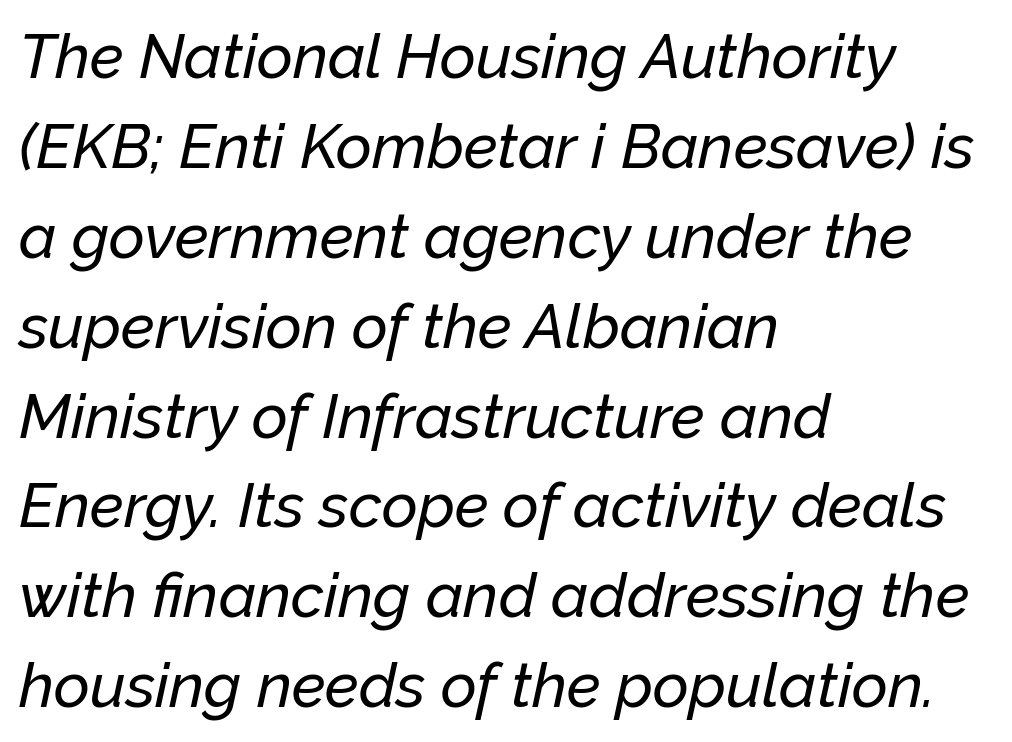
Q: Is the text italic (slanted)? A: Yes, it leans right by about 12 degrees.
Q: Is the text underlined? A: No.
Q: How is the paragraph aligned? A: Left-aligned.
Q: Is the spacing between letters normal or unusually wide? A: Normal.
Q: Is the spacing between lines tight, normal or loose? A: Normal.
Q: Width (condensed, normal, or wide)? A: Normal.
Q: Stroke contrast? A: Low.
Q: x-height? A: Medium.
Q: Monospaced? A: No.
